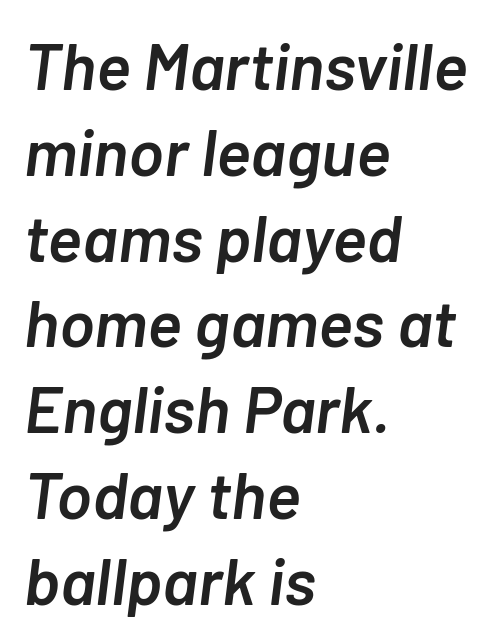
The image shows 66 px semibold type, italic (leaning right); set left-aligned, normal line spacing (1.3x), normal letter spacing, not underlined; low stroke contrast and a medium x-height.
